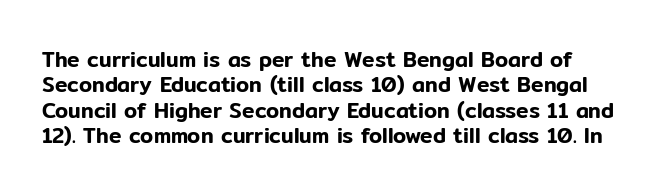
This rendering leaves character spacing at its baseline value. The area under the type is left untouched. The font's upright variant was chosen for this text.
